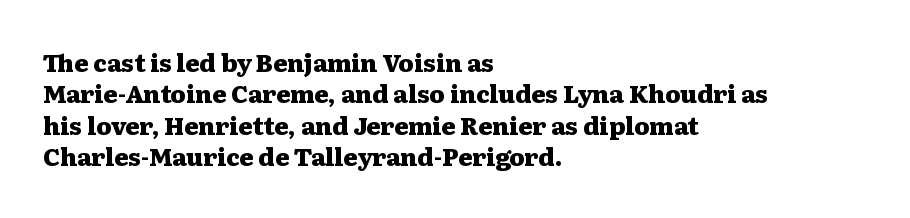
Caption: standard tracking, unaltered. In CSS terms this would be text-align: left. Unlike italic type, these characters show no tilt at all. A dark, heavy texture on the line: the type is bold.
